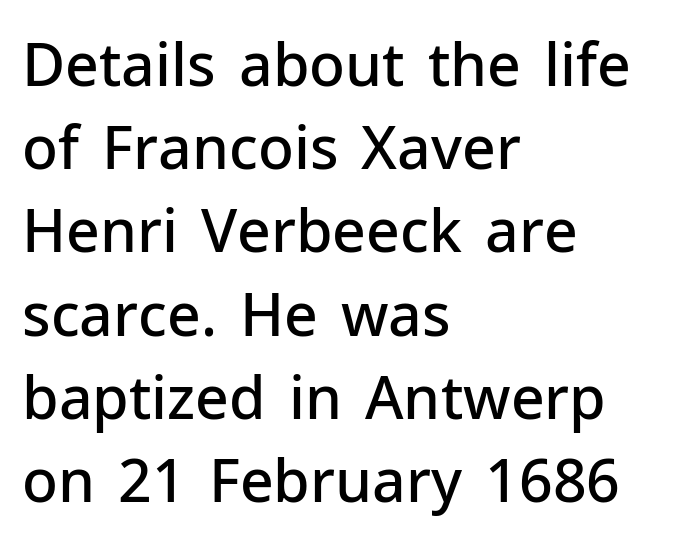
The image shows 59 px semibold sans-serif type, upright; set left-aligned, normal line spacing (1.41x), normal letter spacing, not underlined; low stroke contrast and a medium x-height.
